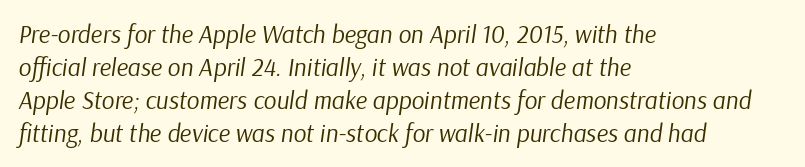
The specimen reads as italic at a glance. Compared with typical paragraphs, the rows here are spaced about the same. Glance below the letters and you will spot only blank space. No extra tracking has been applied to these lines.
